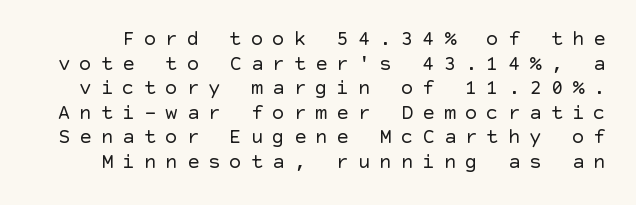
{"italic": "no", "bold": "no", "underline": "no", "line_spacing_ratio": 1.17, "letter_spacing": "wide", "letter_spacing_em": 0.42, "glyph_px": 21}
